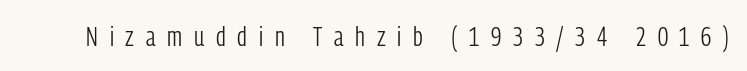
Q: Is the text bold? A: No.
Q: Is the text italic (slanted)? A: No, it is upright.
Q: Is the typeface a serif or a sans-serif typeface? A: Sans-serif.
Q: Is the text underlined? A: No.
Q: Is the spacing between letters normal or unusually wide? A: Unusually wide.
Q: Width (condensed, normal, or wide)? A: Condensed.
Q: Stroke contrast? A: Low.
Q: x-height? A: Medium.
Q: Monospaced? A: No.
